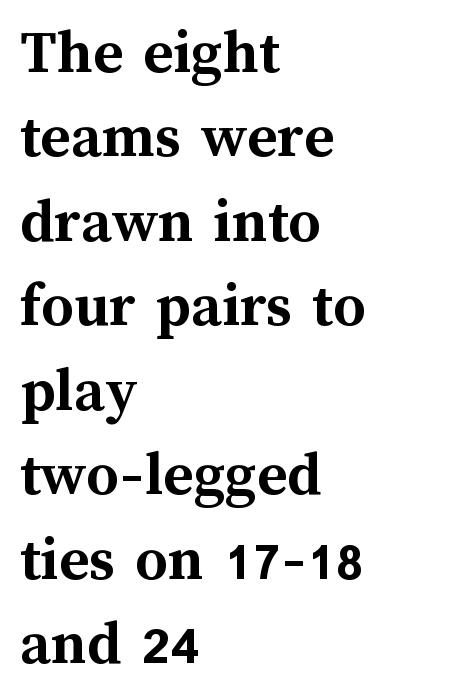
You'd pick this weight for a headline — it's a proper bold. Leading matches the norm, producing a regular column. The gaps between neighbouring characters are ordinary and unremarkable. Reading down the block, your eye returns to a fixed left position each line. Each letter keeps its own natural width here, so spacing adapts to shape.
